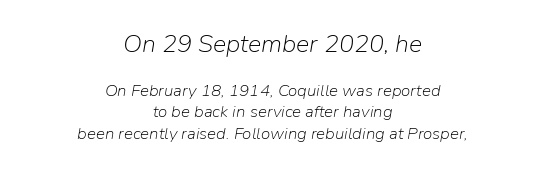
{"italic": "yes", "lean": "right", "slant_degrees": 9, "bold": "no", "underline": "no", "align": "center", "line_spacing": "normal", "line_spacing_ratio": 1.27, "letter_spacing": "normal", "letter_spacing_em": 0.0, "larger_block": "first", "size_ratio": 1.47, "glyph_px": 25}
